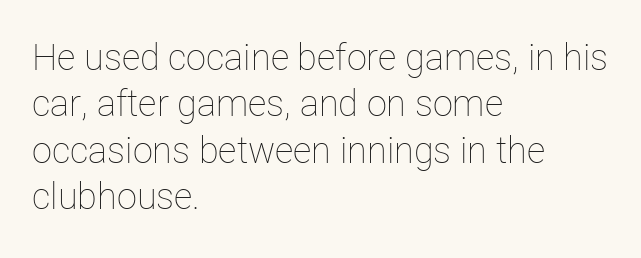
Baseline-to-baseline distance is the conventional proportion of letter height. Is the stroke heavy? The answer is a plain regular-or-lighter. Only glyphs here, with clear space below each row. Observe the ordinary spacing: letters are neighbours, not strangers. These lines are rendered in a variable-pitch font. Horizontally, the lines are justified to the leading edge only.
